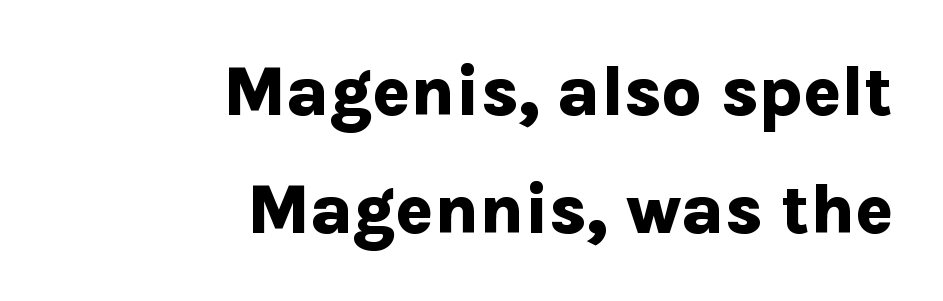
{"serif": "no", "italic": "no", "bold": "yes", "weight": "bold", "width": "normal", "stroke_contrast": "low", "x_height": "medium", "monospaced": "no", "underline": "no", "align": "right", "line_spacing": "normal", "line_spacing_ratio": 1.68, "letter_spacing": "normal", "letter_spacing_em": 0.0, "glyph_px": 70}
